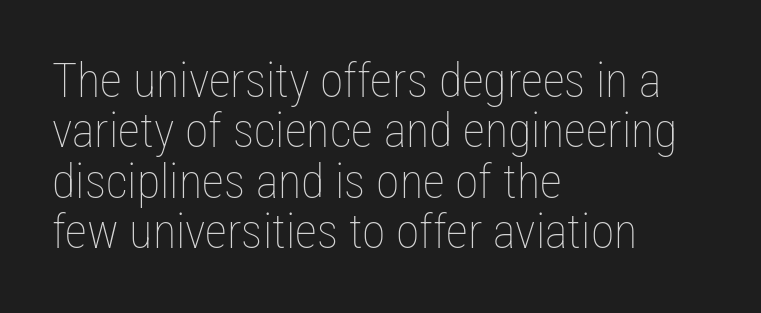
{"italic": "no", "bold": "no", "weight": "thin", "width": "condensed", "stroke_contrast": "low", "x_height": "medium", "monospaced": "no", "underline": "no", "align": "left", "line_spacing": "tight", "line_spacing_ratio": 1.05, "letter_spacing": "normal", "letter_spacing_em": 0.0, "glyph_px": 48}
